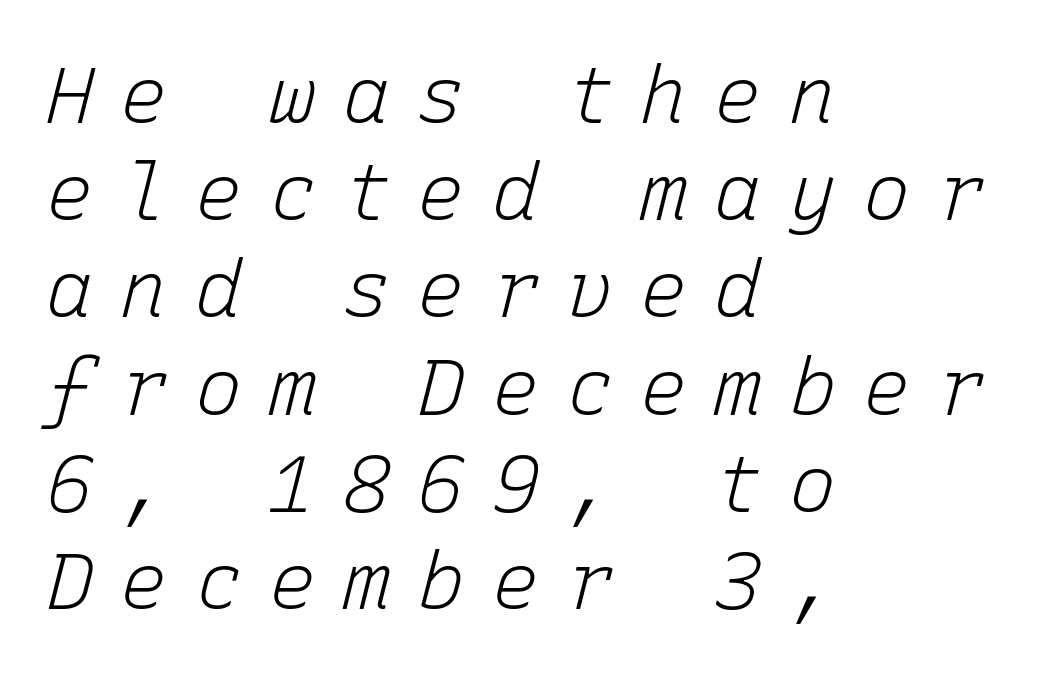
The image shows 79 px light type, italic (leaning right), monospaced; set left-aligned, line spacing 1.23x, unusually wide letter spacing (+0.34 em), not underlined; low stroke contrast and a medium x-height.
